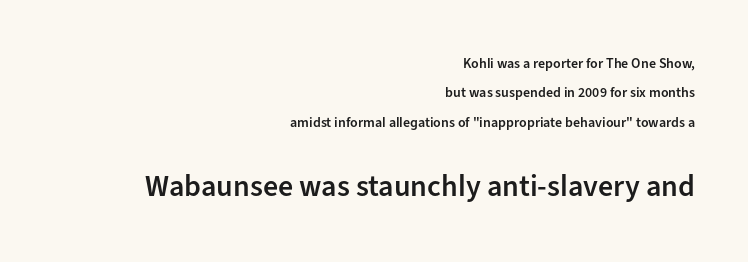
{"serif": "no", "italic": "no", "bold": "semi", "weight": "semibold", "width": "normal", "stroke_contrast": "low", "x_height": "medium", "monospaced": "no", "underline": "no", "align": "right", "line_spacing": "loose", "line_spacing_ratio": 2.1, "letter_spacing": "normal", "letter_spacing_em": 0.0, "larger_block": "second", "size_ratio": 2.14, "glyph_px": 30}
